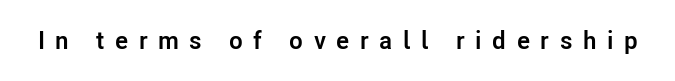
{"italic": "no", "bold": "yes", "underline": "no", "letter_spacing": "wide", "letter_spacing_em": 0.42, "glyph_px": 25}
